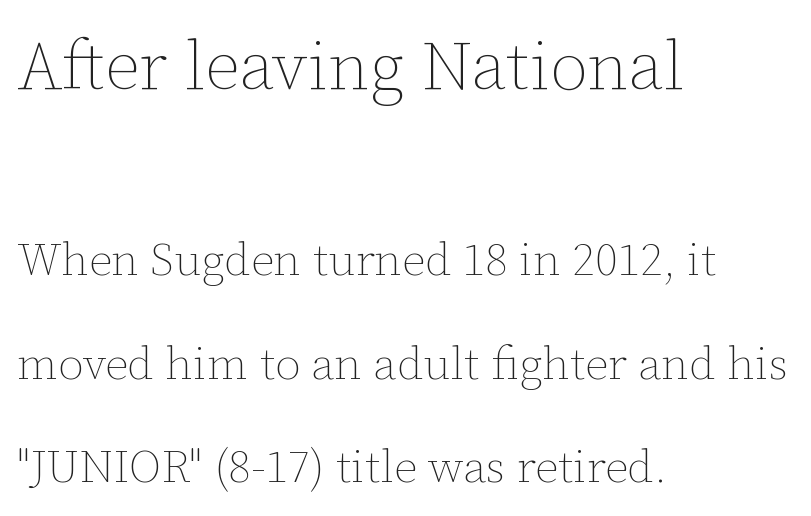
The image shows 69 px thin type, upright; set left-aligned, loose line spacing (2.25x), normal letter spacing, not underlined; the first (top) block is 1.5x larger; low stroke contrast and a medium x-height.
